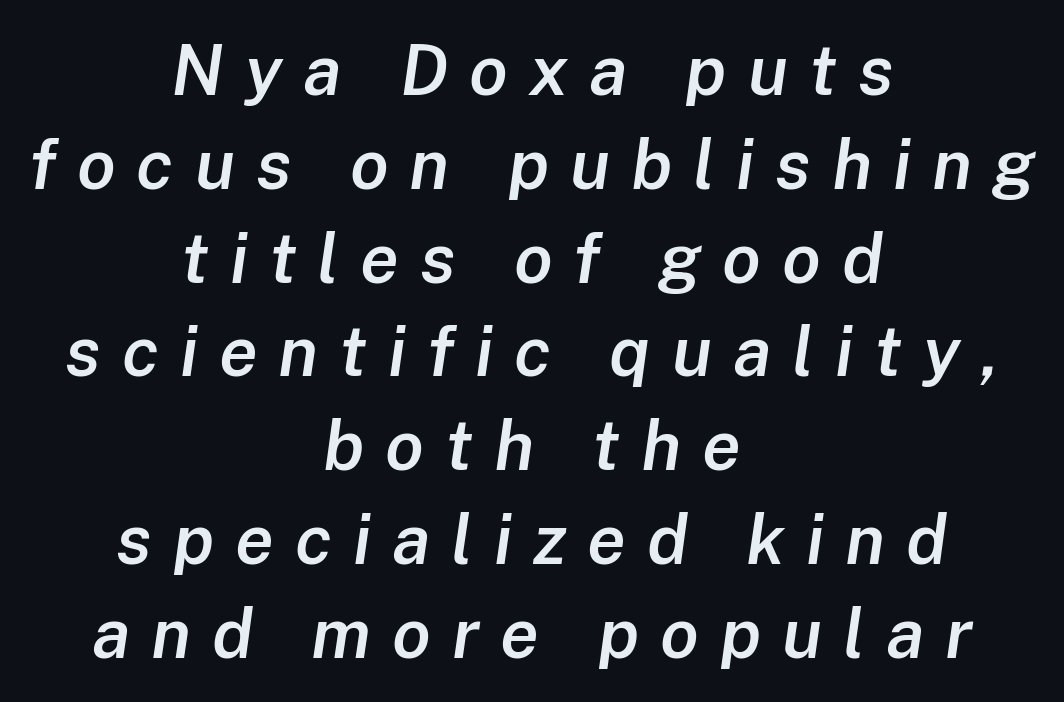
Q: Is the text bold? A: Semi-bold.
Q: Is the text italic (slanted)? A: Yes, it leans right by about 8 degrees.
Q: Is the text underlined? A: No.
Q: How is the paragraph aligned? A: Centered.
Q: Is the spacing between letters normal or unusually wide? A: Unusually wide.
Q: Is the spacing between lines tight, normal or loose? A: Normal.
Q: Width (condensed, normal, or wide)? A: Normal.
Q: Stroke contrast? A: Low.
Q: x-height? A: Medium.
Q: Monospaced? A: No.
